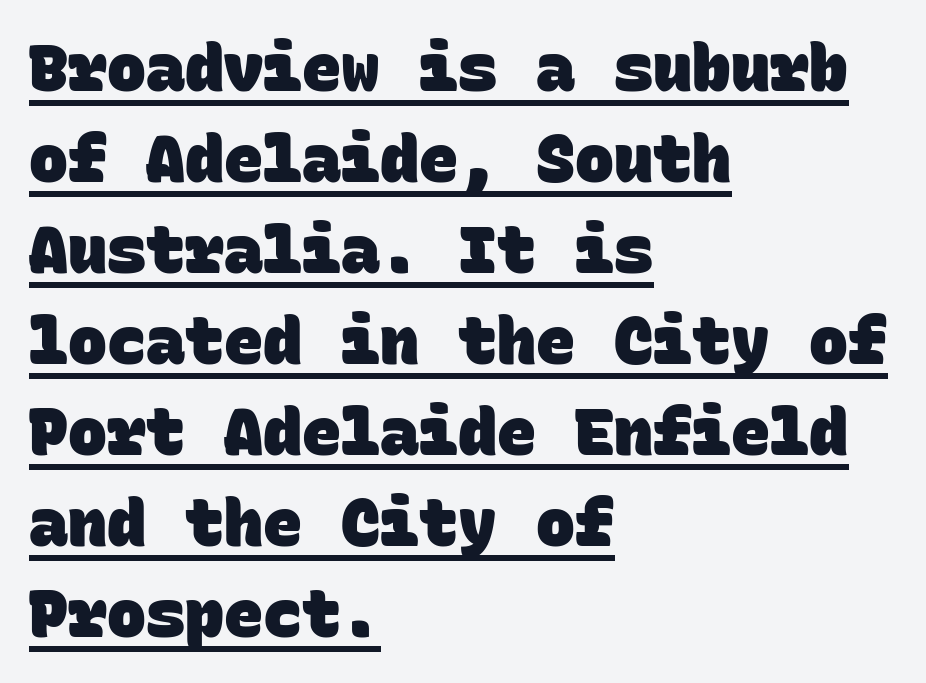
Q: Is the text bold? A: Yes.
Q: Is the typeface a serif or a sans-serif typeface? A: Sans-serif.
Q: Is the text underlined? A: Yes.
Q: How is the paragraph aligned? A: Left-aligned.
Q: Is the spacing between letters normal or unusually wide? A: Normal.
Q: Is the spacing between lines tight, normal or loose? A: Normal.
Q: Width (condensed, normal, or wide)? A: Normal.
Q: Stroke contrast? A: Low.
Q: x-height? A: Large.
Q: Monospaced? A: Yes.
